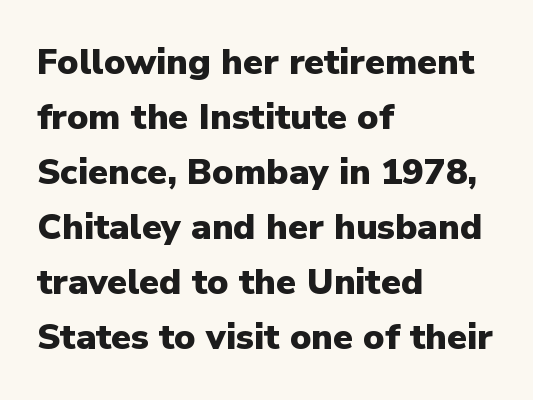
It's the straight-up-and-down kind of type. The rag falls on the right side of this text block. The passage shown stacks its lines at a standard gap. Varying glyph widths throughout — classic text-font behaviour. Letterform terminals end flat and unadorned throughout the passage. The face used here is rendered with its standard letterfit.
